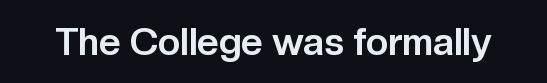
The image shows 38 px bold sans-serif type, upright; set normal letter spacing, not underlined; low stroke contrast and a medium x-height.
